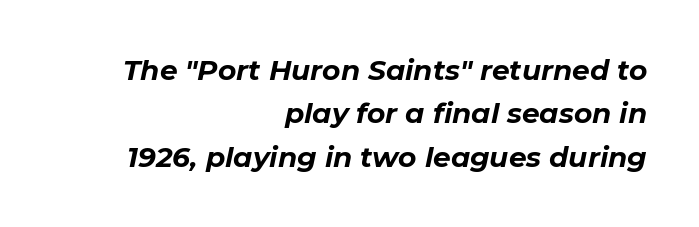
Successive baselines arrive at the customary interval. The font is running at its bold setting. The area under the type is left untouched. The typesetter chose a ragged-left arrangement here.
